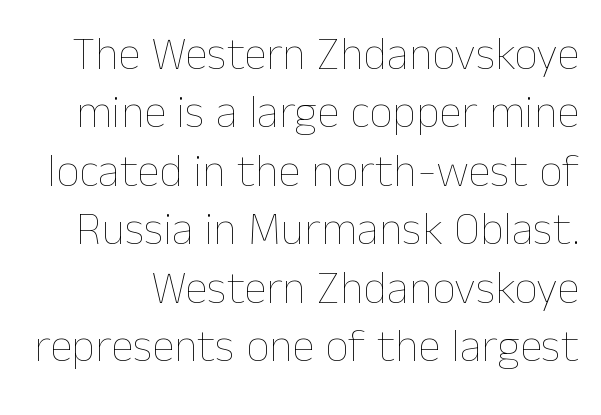
The image shows 46 px thin type, upright; set normal line spacing (1.27x), normal letter spacing, not underlined; low stroke contrast and a medium x-height.
